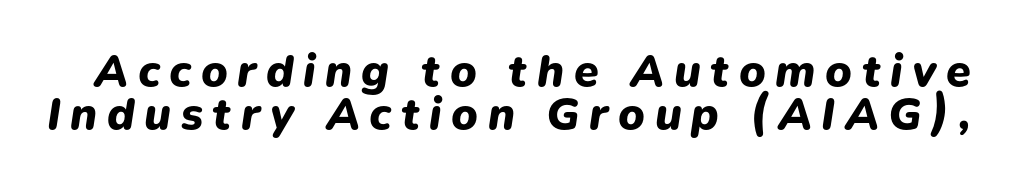
This block would grow much taller if given ordinary leading; it's compressed now. The face used here is rendered with a markedly widened letterfit. The letters are bold, with thick, heavy strokes. Unmarked baselines from the first word to the last. The passage shown leans; its letterforms are oblique. Note the varied advance widths — an 'i' is clearly narrower than an 'm'.
